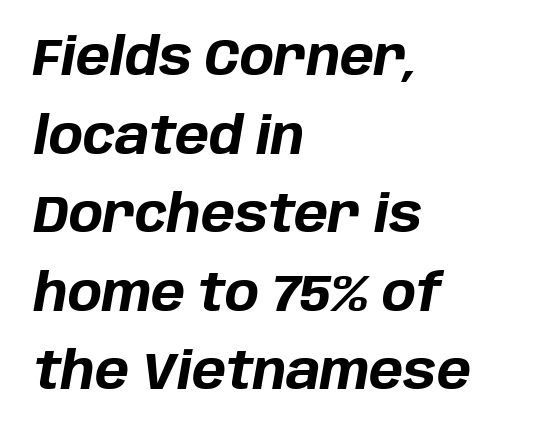
A typesetter would call this proportional, since set widths differ per character. The whole block is typeset with a tilt. Look at the tracking — it's just the regular setting, nothing added. One glance says typical: line gaps are just what's usual.
